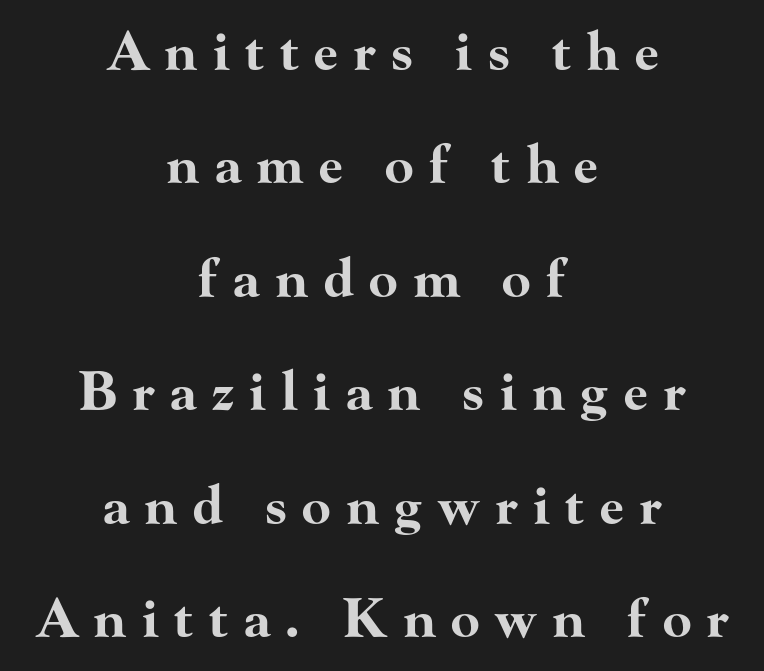
{"serif": "yes", "italic": "no", "bold": "yes", "weight": "bold", "width": "wide", "stroke_contrast": "high", "x_height": "small", "monospaced": "no", "underline": "no", "align": "center", "line_spacing": "loose", "line_spacing_ratio": 2.14, "letter_spacing": "wide", "letter_spacing_em": 0.29, "glyph_px": 53}
